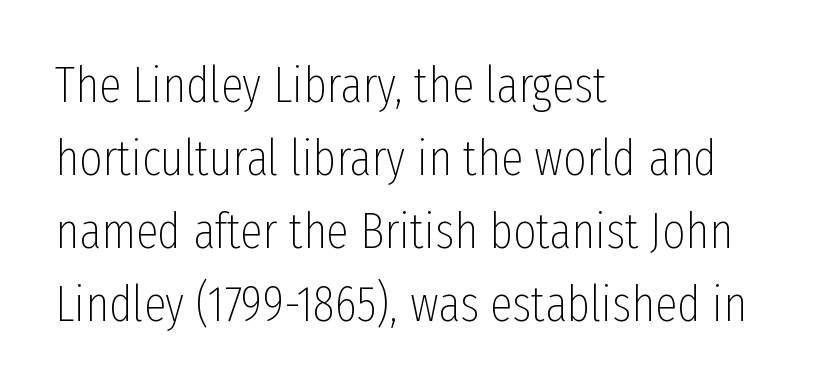
Regarding serifs, this sample does without them. The string is rendered with underlining switched off. Default kerning and tracking; the words read as compact shapes. Stroke thickness stays within the range of a standard reading face or lighter. Varying glyph widths throughout — classic text-font behaviour.
